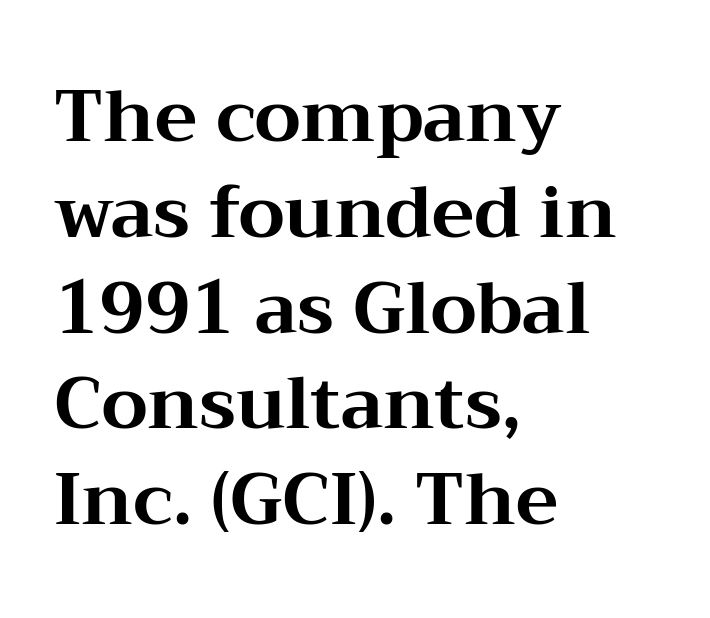
Proportional: the letters do not fall into vertical columns. Honestly, there is no underline to notice here at all. The font is running at its bold setting. Are there feet on the stems? There are — it's a serif. The space between consecutive lines is moderate.
